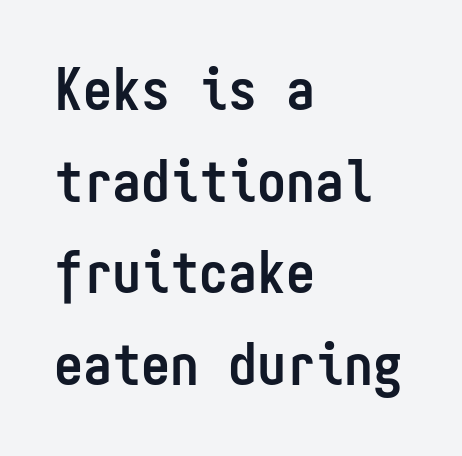
The image shows 58 px semibold, condensed sans-serif type, upright, monospaced; set left-aligned, normal line spacing (1.58x), normal letter spacing, not underlined; low stroke contrast and a medium x-height.
